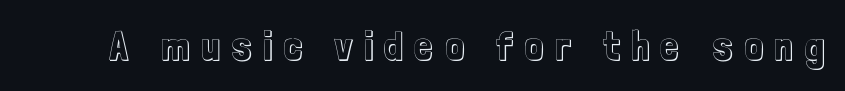
Q: Is the text italic (slanted)? A: No, it is upright.
Q: Is the text underlined? A: No.
Q: Is the spacing between letters normal or unusually wide? A: Unusually wide.
Q: Width (condensed, normal, or wide)? A: Condensed.
Q: x-height? A: Medium.
Q: Monospaced? A: No.
